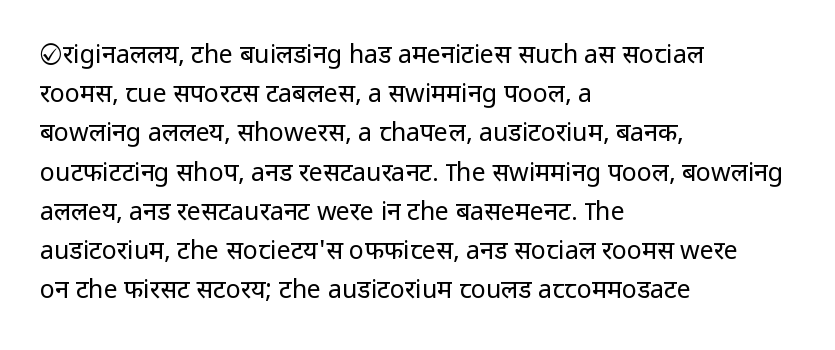
Is this a heavy cut? Hardly; it is regular or lighter. In CSS terms this would be text-align: left. Words appear dense and cohesive because spacing is normal. The gap between lines stays unmarked. Reading down the column, the eye jumps a familiar distance to each next line. This is roman type, the default non-slanted kind.
